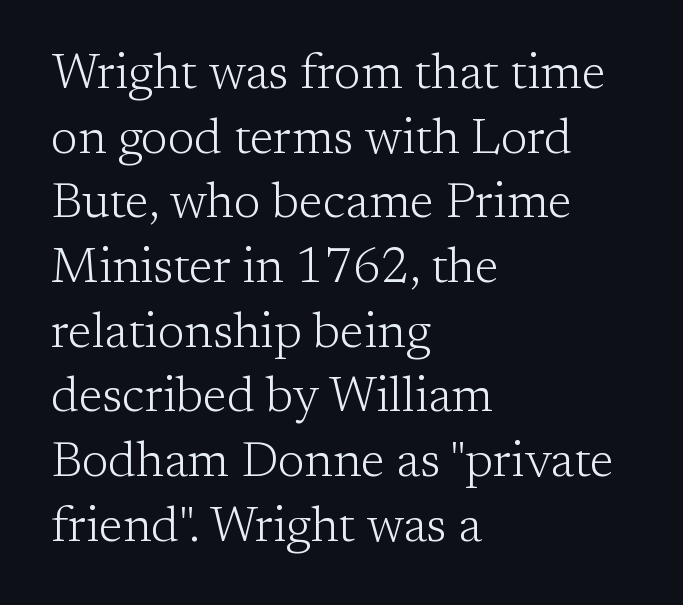
Underlining? Definitely not there. The tracking reads as untouched default to a designer's eye. The characters display serif detailing at their extremities. Students, observe: this is what conventionally led text looks like.
